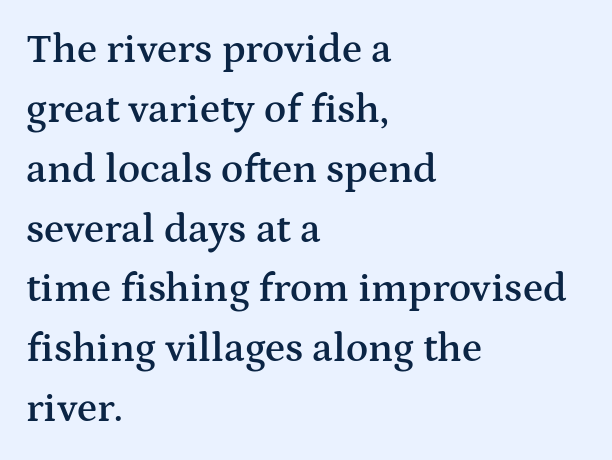
{"serif": "yes", "italic": "no", "bold": "semi", "weight": "semibold", "width": "wide", "stroke_contrast": "medium", "x_height": "medium", "monospaced": "no", "underline": "no", "align": "left", "line_spacing": "normal", "line_spacing_ratio": 1.46, "letter_spacing": "normal", "letter_spacing_em": 0.0, "glyph_px": 41}
